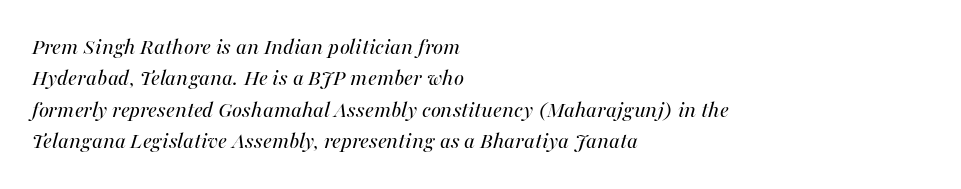
{"italic": "yes", "lean": "right", "slant_degrees": 16, "bold": "no", "underline": "no", "align": "left", "line_spacing": "normal", "line_spacing_ratio": 1.31, "letter_spacing": "normal", "letter_spacing_em": 0.0, "glyph_px": 24}
